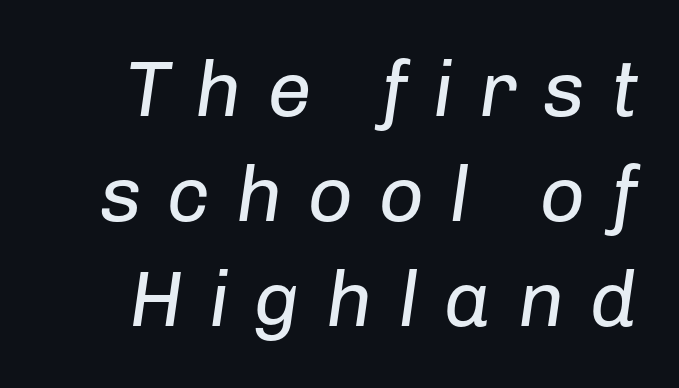
Q: Is the text bold? A: No.
Q: Is the text italic (slanted)? A: Yes, it leans right by about 8 degrees.
Q: Is the text underlined? A: No.
Q: Is the spacing between letters normal or unusually wide? A: Unusually wide.
Q: Is the spacing between lines tight, normal or loose? A: Normal.
Q: Width (condensed, normal, or wide)? A: Normal.
Q: Stroke contrast? A: Low.
Q: x-height? A: Medium.
Q: Monospaced? A: No.
